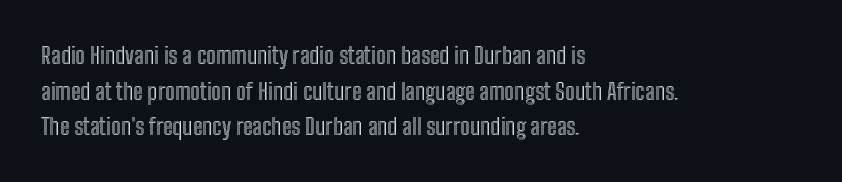
Every row of glyphs begins at an identical x-position on the left. The passage shown has conventional tracking throughout. A typesetter would mark this as roman, not italic. Letters rest on an invisible, unmarked baseline. In terms of leading, this rendering sits right in the middle.
